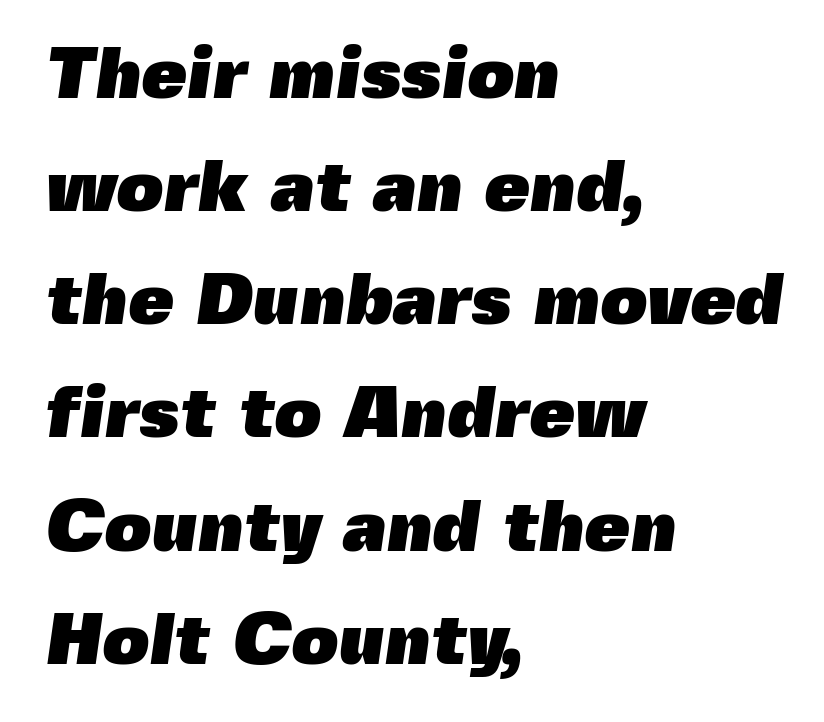
Each letter keeps its own natural width here, so spacing adapts to shape. No feet cap the strokes, marking this as sans-serif type. The space between consecutive lines is moderate. No extra tracking has been applied to these lines. Weight: bold.
